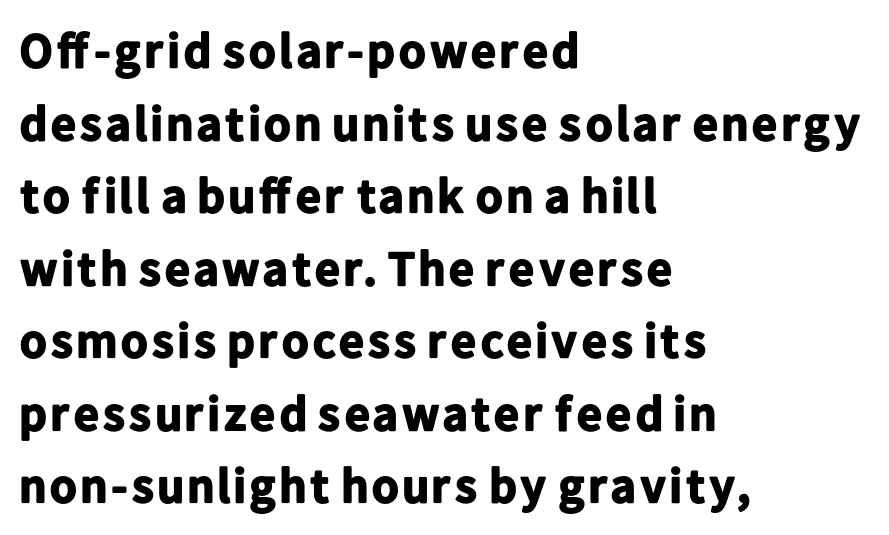
Q: Is the text bold? A: Yes.
Q: Is the text italic (slanted)? A: No, it is upright.
Q: Is the typeface a serif or a sans-serif typeface? A: Sans-serif.
Q: Is the text underlined? A: No.
Q: How is the paragraph aligned? A: Left-aligned.
Q: Is the spacing between letters normal or unusually wide? A: Normal.
Q: Is the spacing between lines tight, normal or loose? A: Normal.
Q: Width (condensed, normal, or wide)? A: Normal.
Q: Stroke contrast? A: Low.
Q: x-height? A: Medium.
Q: Monospaced? A: No.
